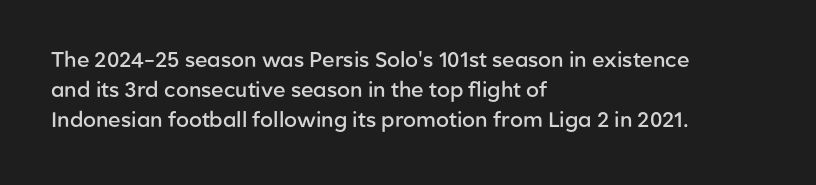
{"italic": "no", "bold": "semi", "underline": "no", "align": "left", "line_spacing": "normal", "line_spacing_ratio": 1.43, "letter_spacing": "normal", "letter_spacing_em": 0.0, "glyph_px": 21}
